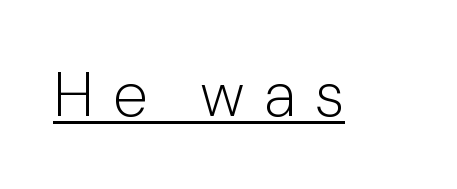
{"serif": "no", "italic": "no", "bold": "no", "weight": "light", "width": "normal", "stroke_contrast": "low", "x_height": "medium", "monospaced": "no", "underline": "yes", "letter_spacing": "wide", "letter_spacing_em": 0.3, "glyph_px": 63}
